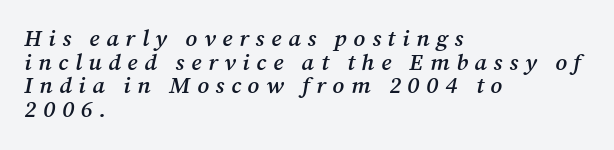
{"italic": "yes", "lean": "right", "slant_degrees": 12, "bold": "semi", "underline": "no", "align": "left", "line_spacing": "tight", "line_spacing_ratio": 1.03, "letter_spacing": "wide", "letter_spacing_em": 0.29, "glyph_px": 23}
